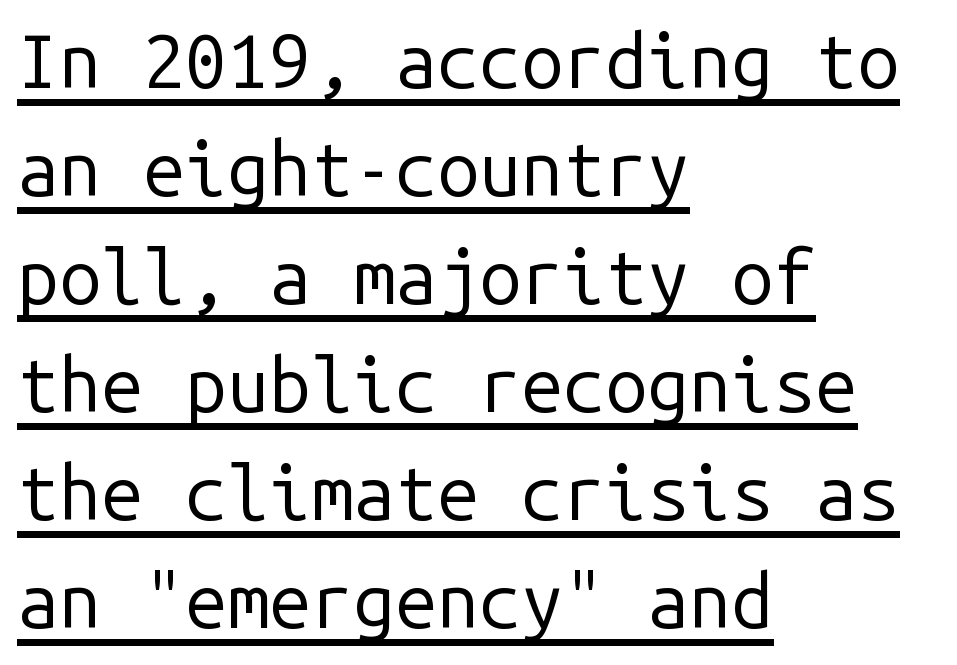
{"serif": "no", "italic": "no", "bold": "no", "weight": "regular", "width": "normal", "stroke_contrast": "low", "x_height": "medium", "monospaced": "yes", "underline": "yes", "align": "left", "line_spacing": "normal", "line_spacing_ratio": 1.44, "letter_spacing": "normal", "letter_spacing_em": 0.0, "glyph_px": 75}
